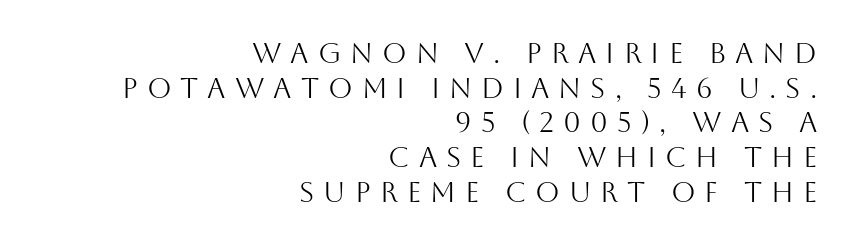
Q: Is the text bold? A: No.
Q: Is the text italic (slanted)? A: No, it is upright.
Q: Is the typeface a serif or a sans-serif typeface? A: Sans-serif.
Q: Is the text underlined? A: No.
Q: How is the paragraph aligned? A: Right-aligned.
Q: Is the spacing between letters normal or unusually wide? A: Unusually wide.
Q: Width (condensed, normal, or wide)? A: Normal.
Q: Stroke contrast? A: Medium.
Q: x-height? A: Large.
Q: Monospaced? A: No.
